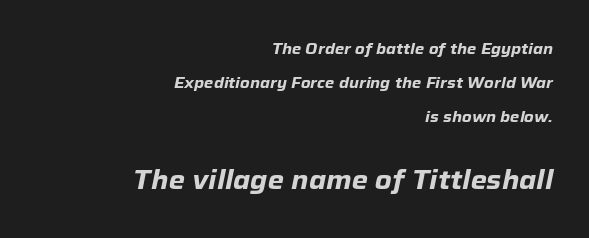
{"italic": "yes", "lean": "right", "slant_degrees": 12, "bold": "yes", "underline": "no", "align": "right", "line_spacing": "loose", "line_spacing_ratio": 2.28, "letter_spacing": "normal", "letter_spacing_em": 0.0, "larger_block": "second", "size_ratio": 1.73, "glyph_px": 26}
